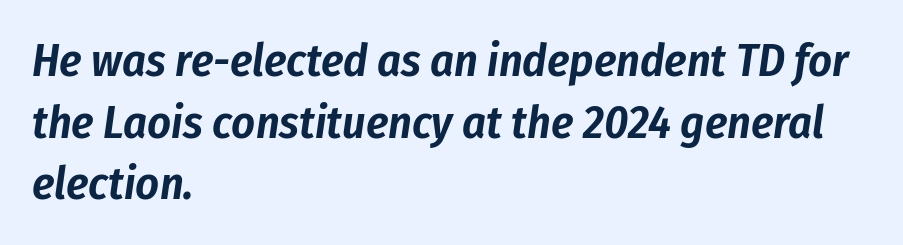
The image shows 46 px condensed type, italic (leaning right); set left-aligned, normal line spacing (1.34x), normal letter spacing, not underlined; low stroke contrast and a medium x-height.
